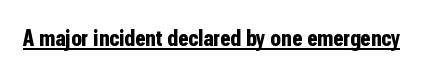
Q: Is the text bold? A: Yes.
Q: Is the text italic (slanted)? A: No, it is upright.
Q: Is the text underlined? A: Yes.
Q: Is the spacing between letters normal or unusually wide? A: Normal.
